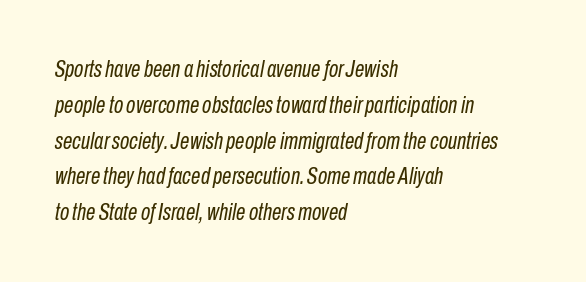
{"italic": "yes", "lean": "right", "slant_degrees": 10, "bold": "no", "underline": "no", "align": "left", "line_spacing": "normal", "line_spacing_ratio": 1.49, "letter_spacing": "normal", "letter_spacing_em": 0.0, "glyph_px": 24}
